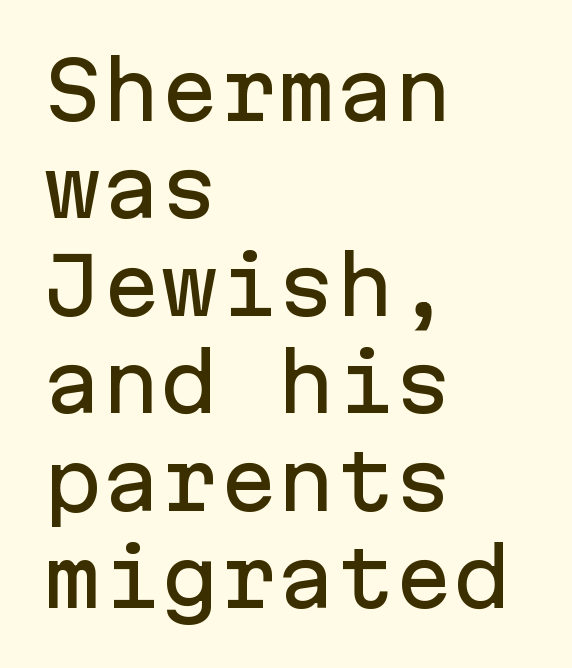
The image shows 78 px sans-serif type, upright, monospaced; set left-aligned, normal line spacing (1.25x), normal letter spacing, not underlined; low stroke contrast and a medium x-height.
